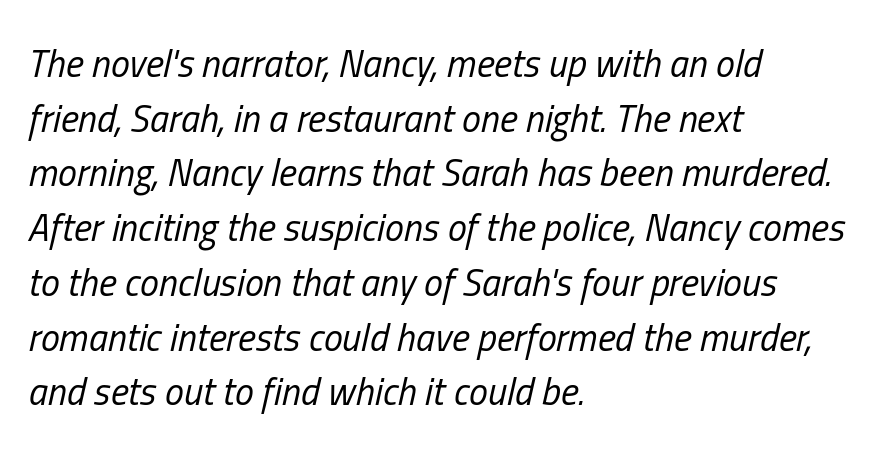
The image shows 38 px regular-weight, condensed type, italic (leaning right); set left-aligned, normal line spacing (1.44x), normal letter spacing, not underlined; low stroke contrast and a medium x-height.
